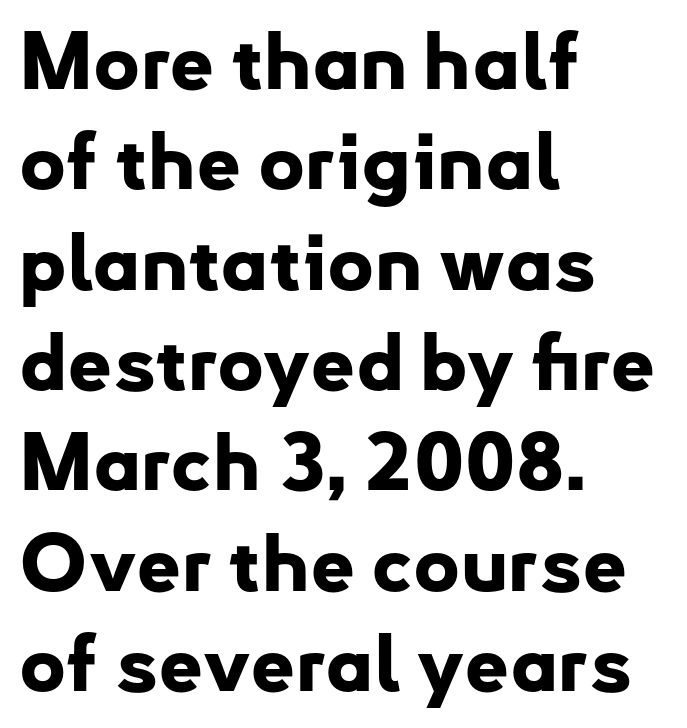
Has an underline been added? It has not. Here the designer chose a conventional face with non-uniform glyph widths. The letters stand upright; this is a roman face. Layout note: lines flush left. Tracking here is standard; glyphs follow each other at the usual distance.
